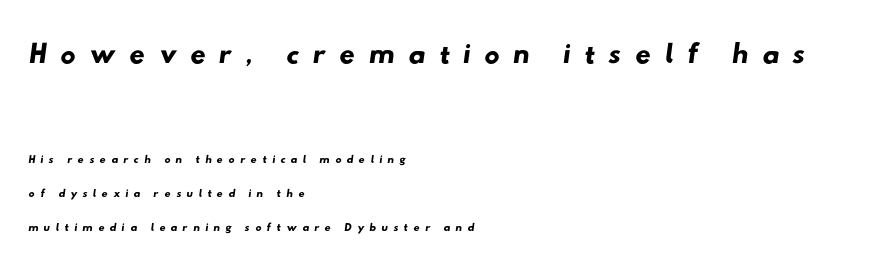
The image shows 43 px wide sans-serif type; set left-aligned, loose line spacing (2.01x), unusually wide letter spacing (+0.3 em), not underlined; the first (top) block is 2.53x larger; low stroke contrast and a small x-height.
